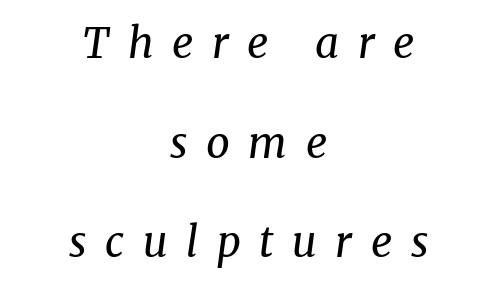
{"serif": "yes", "italic": "yes", "lean": "right", "slant_degrees": 8, "bold": "no", "weight": "regular", "width": "normal", "stroke_contrast": "medium", "x_height": "medium", "monospaced": "no", "underline": "no", "align": "center", "line_spacing": "loose", "line_spacing_ratio": 2.37, "letter_spacing": "wide", "letter_spacing_em": 0.44, "glyph_px": 42}
